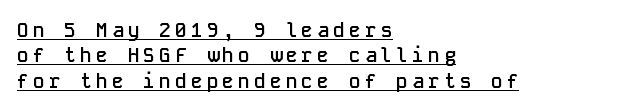
The image shows 20 px text type, upright; set left-aligned, normal line spacing (1.27x), underlined.
